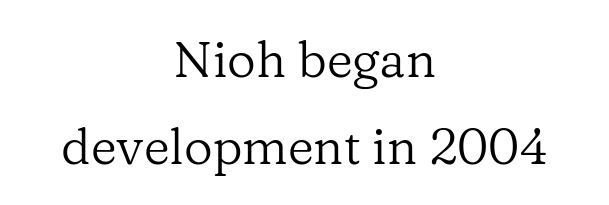
Q: Is the text bold? A: No.
Q: Is the text italic (slanted)? A: No, it is upright.
Q: Is the typeface a serif or a sans-serif typeface? A: Serif.
Q: Is the text underlined? A: No.
Q: How is the paragraph aligned? A: Centered.
Q: Is the spacing between letters normal or unusually wide? A: Normal.
Q: Width (condensed, normal, or wide)? A: Normal.
Q: Stroke contrast? A: Low.
Q: x-height? A: Medium.
Q: Monospaced? A: No.
